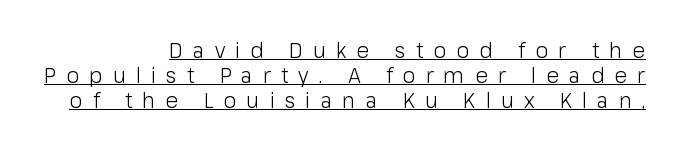
{"italic": "no", "bold": "no", "underline": "yes", "align": "right", "line_spacing_ratio": 1.19, "letter_spacing": "wide", "letter_spacing_em": 0.48, "glyph_px": 21}
